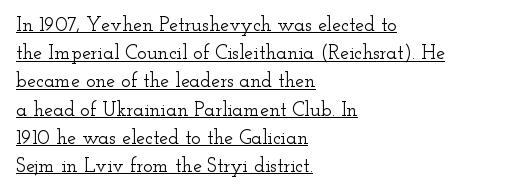
Q: Is the text italic (slanted)? A: No, it is upright.
Q: Is the text underlined? A: Yes.
Q: How is the paragraph aligned? A: Left-aligned.
Q: Is the spacing between letters normal or unusually wide? A: Normal.
Q: Is the spacing between lines tight, normal or loose? A: Normal.
